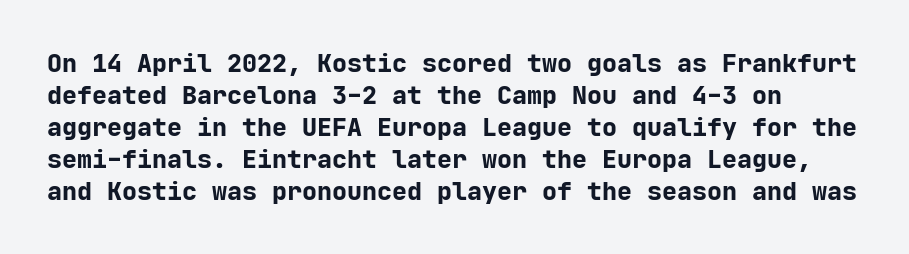
Q: Is the text bold? A: Yes.
Q: Is the text italic (slanted)? A: No, it is upright.
Q: Is the text underlined? A: No.
Q: Is the spacing between letters normal or unusually wide? A: Normal.
Q: Is the spacing between lines tight, normal or loose? A: Normal.
